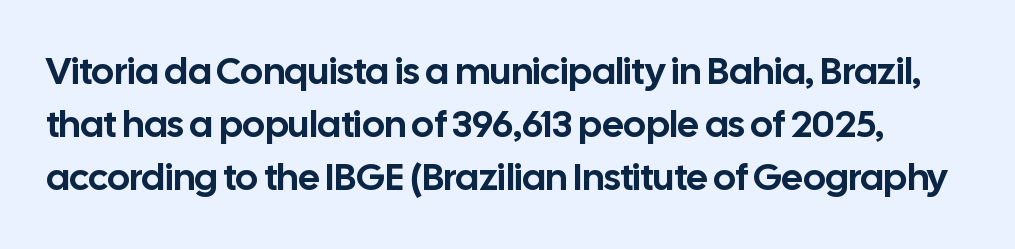
The image shows 38 px sans-serif type, upright; set normal line spacing (1.4x), normal letter spacing, not underlined; low stroke contrast and a medium x-height.
